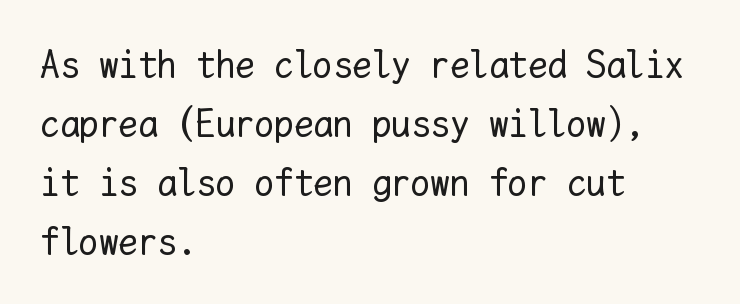
The image shows 39 px regular-weight type, upright, monospaced; set left-aligned, normal line spacing (1.51x), normal letter spacing, not underlined; low stroke contrast and a medium x-height.
